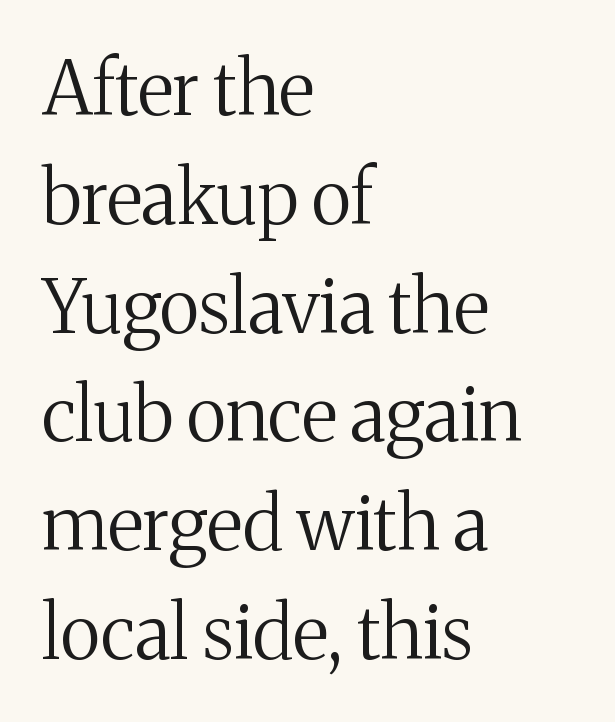
Q: Is the text bold? A: No.
Q: Is the text italic (slanted)? A: No, it is upright.
Q: Is the typeface a serif or a sans-serif typeface? A: Serif.
Q: Is the text underlined? A: No.
Q: How is the paragraph aligned? A: Left-aligned.
Q: Is the spacing between letters normal or unusually wide? A: Normal.
Q: Is the spacing between lines tight, normal or loose? A: Normal.
Q: Width (condensed, normal, or wide)? A: Normal.
Q: Stroke contrast? A: Medium.
Q: x-height? A: Medium.
Q: Monospaced? A: No.
